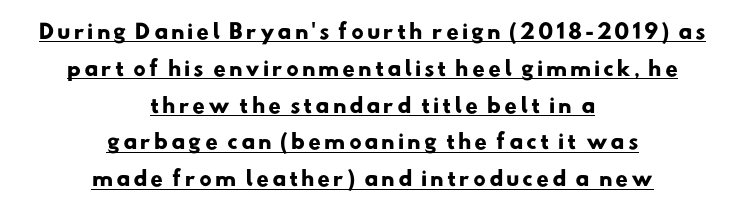
Q: Is the text bold? A: Yes.
Q: Is the text underlined? A: Yes.
Q: How is the paragraph aligned? A: Centered.
